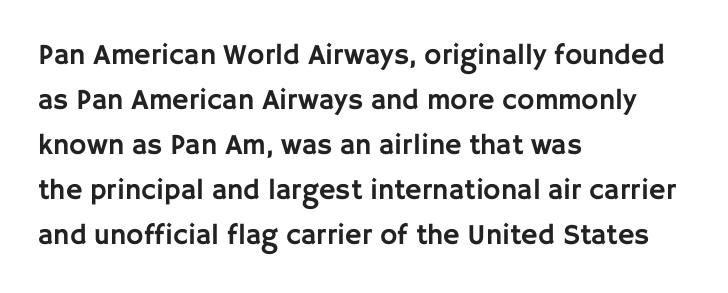
Honestly, the letter spacing is just normal — you wouldn't notice it. Check where the strokes stop: nothing finishes them off — pure sans. Descenders hang freely into open space. The letters stand upright; this is a roman face. Left-aligned paragraph, ragged on the right.
